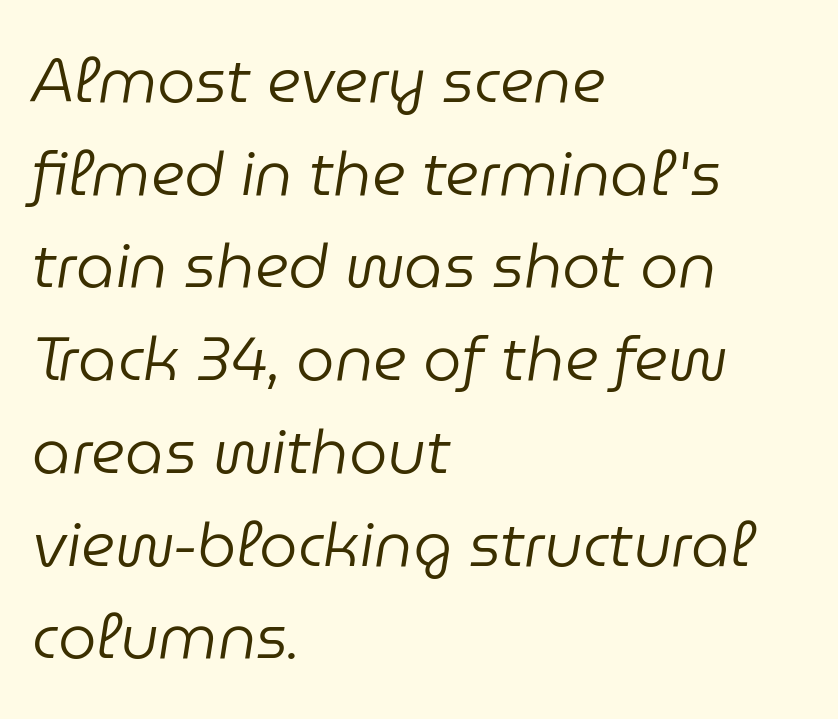
Characters are canted at an angle relative to the baseline's perpendicular. The rag falls on the right side of this text block. The space directly below the letters is spotless. The rendering keeps characters at their native spacing. Stems here are at most as thick as an everyday book face.
